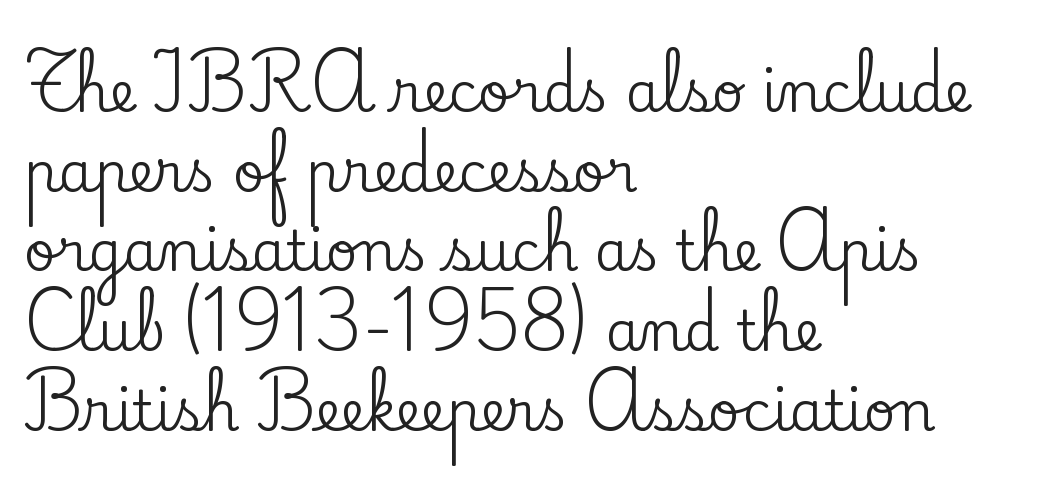
The image shows 55 px serif type, upright; set left-aligned, normal line spacing (1.45x), normal letter spacing, not underlined; low stroke contrast and a small x-height.
